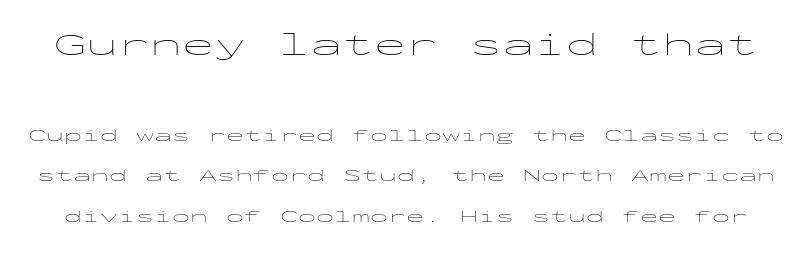
Q: Is the text bold? A: No.
Q: Is the text italic (slanted)? A: No, it is upright.
Q: Is the typeface a serif or a sans-serif typeface? A: Sans-serif.
Q: Is the text underlined? A: No.
Q: Is the spacing between letters normal or unusually wide? A: Normal.
Q: Is the spacing between lines tight, normal or loose? A: Loose.
Q: Which block of text is set in a larger size, the first (top) or the second (bottom)? A: The first (top) one.
Q: Width (condensed, normal, or wide)? A: Wide.
Q: Stroke contrast? A: Low.
Q: x-height? A: Medium.
Q: Monospaced? A: Yes.
